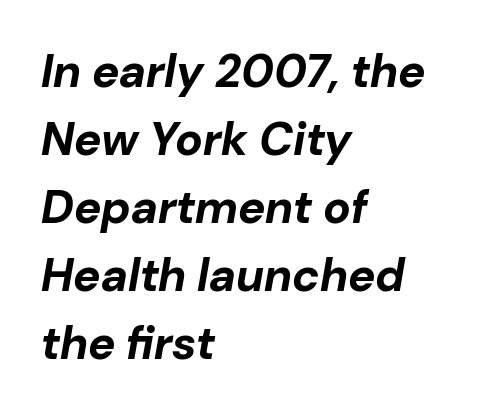
Q: Is the text bold? A: Yes.
Q: Is the text italic (slanted)? A: Yes, it leans right by about 10 degrees.
Q: Is the text underlined? A: No.
Q: How is the paragraph aligned? A: Left-aligned.
Q: Is the spacing between letters normal or unusually wide? A: Normal.
Q: Is the spacing between lines tight, normal or loose? A: Normal.
Q: Width (condensed, normal, or wide)? A: Normal.
Q: Stroke contrast? A: Low.
Q: x-height? A: Medium.
Q: Monospaced? A: No.
